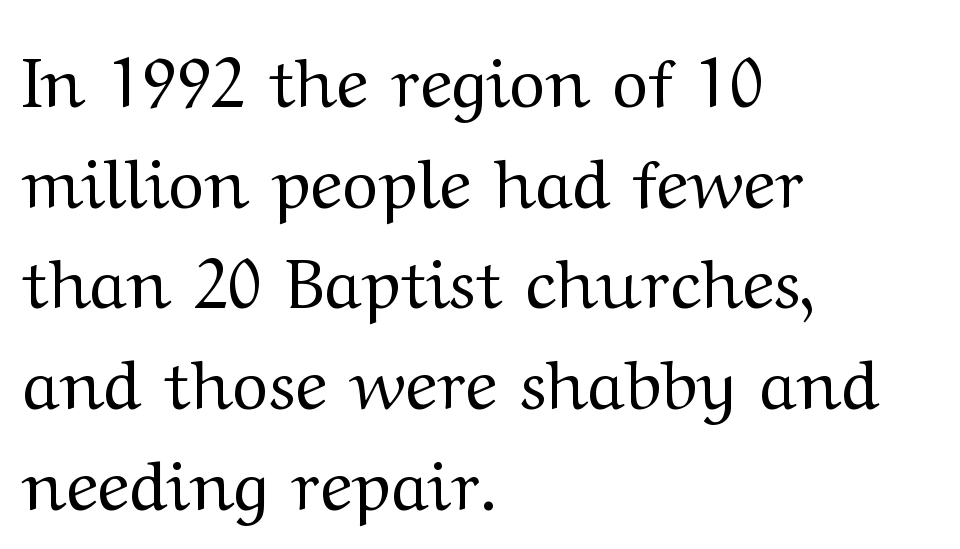
Q: Is the text bold? A: No.
Q: Is the text italic (slanted)? A: No, it is upright.
Q: Is the typeface a serif or a sans-serif typeface? A: Serif.
Q: Is the text underlined? A: No.
Q: How is the paragraph aligned? A: Left-aligned.
Q: Is the spacing between letters normal or unusually wide? A: Normal.
Q: Is the spacing between lines tight, normal or loose? A: Normal.
Q: Width (condensed, normal, or wide)? A: Wide.
Q: Stroke contrast? A: Medium.
Q: x-height? A: Medium.
Q: Monospaced? A: No.
